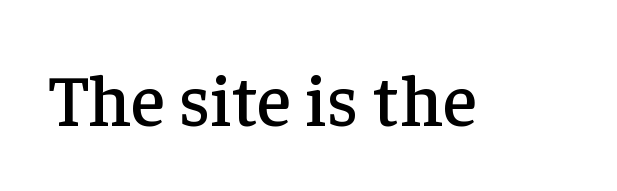
Vertical strokes here are truly vertical. The passage shown is typed in a proportional face where columns would drift. Each row of text sits above clean, open space. Check where the strokes stop: tiny serifs finish them off. Letter spacing: default.
